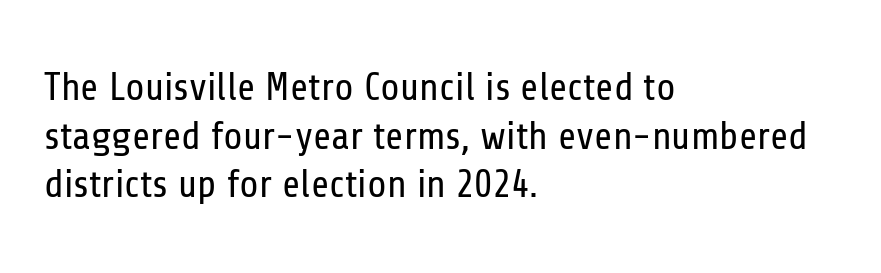
Q: Is the text bold? A: No.
Q: Is the text italic (slanted)? A: No, it is upright.
Q: Is the typeface a serif or a sans-serif typeface? A: Sans-serif.
Q: Is the text underlined? A: No.
Q: How is the paragraph aligned? A: Left-aligned.
Q: Is the spacing between letters normal or unusually wide? A: Normal.
Q: Is the spacing between lines tight, normal or loose? A: Normal.
Q: Width (condensed, normal, or wide)? A: Condensed.
Q: Stroke contrast? A: Low.
Q: x-height? A: Medium.
Q: Monospaced? A: No.
